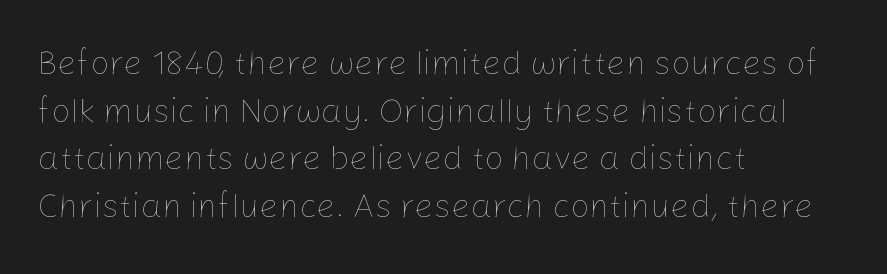
A typesetter would call this zero additional tracking. Decoration check: the copy has no underline. Counters stay open thanks to moderate or lighter strokes. Note the varied advance widths — an 'i' is clearly narrower than an 'm'. The font's upright variant was chosen for this text. What's the leading like? Ordinary, nothing unusual.
